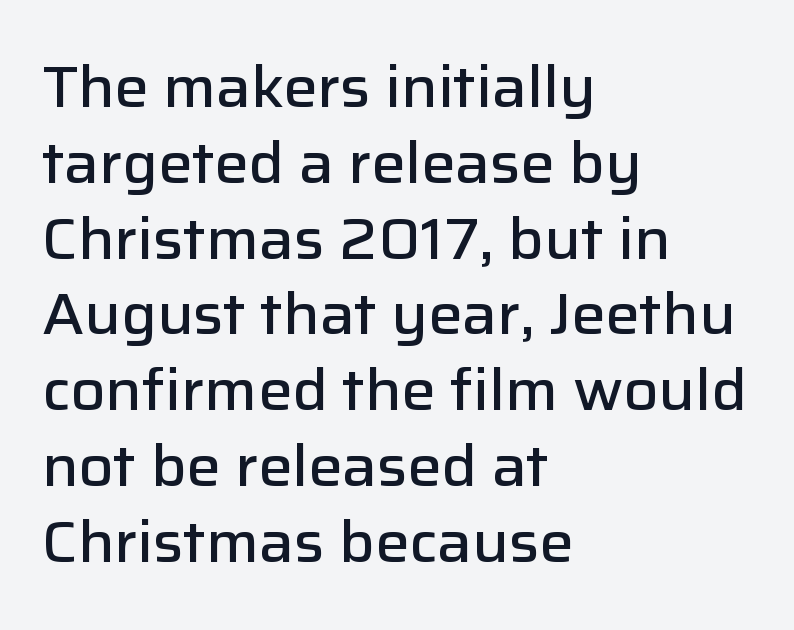
Q: Is the text bold? A: Semi-bold.
Q: Is the text italic (slanted)? A: No, it is upright.
Q: Is the typeface a serif or a sans-serif typeface? A: Sans-serif.
Q: Is the text underlined? A: No.
Q: How is the paragraph aligned? A: Left-aligned.
Q: Is the spacing between letters normal or unusually wide? A: Normal.
Q: Is the spacing between lines tight, normal or loose? A: Normal.
Q: Width (condensed, normal, or wide)? A: Normal.
Q: Stroke contrast? A: Low.
Q: x-height? A: Medium.
Q: Monospaced? A: No.
